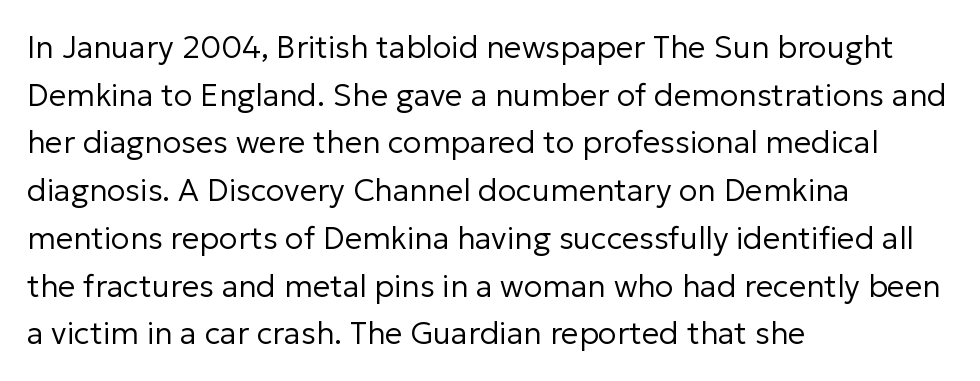
The image shows 31 px regular-weight sans-serif type, upright; set left-aligned, normal line spacing (1.54x), normal letter spacing, not underlined; low stroke contrast and a medium x-height.
